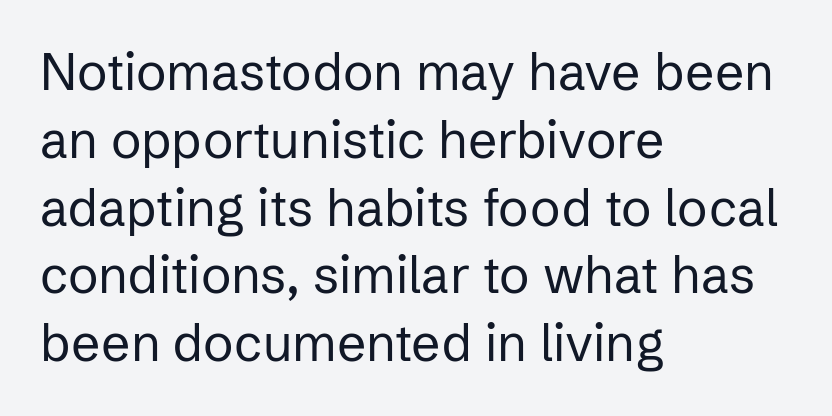
The image shows 51 px regular-weight sans-serif type, upright; set left-aligned, normal line spacing (1.33x), normal letter spacing, not underlined; low stroke contrast and a medium x-height.
